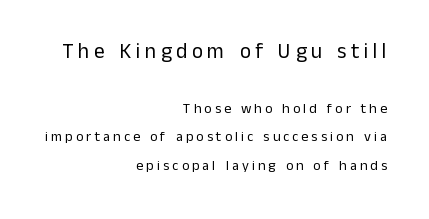
{"italic": "no", "bold": "no", "underline": "no", "align": "right", "line_spacing": "loose", "line_spacing_ratio": 2.04, "letter_spacing": "wide", "letter_spacing_em": 0.22, "larger_block": "first", "size_ratio": 1.5, "glyph_px": 21}
